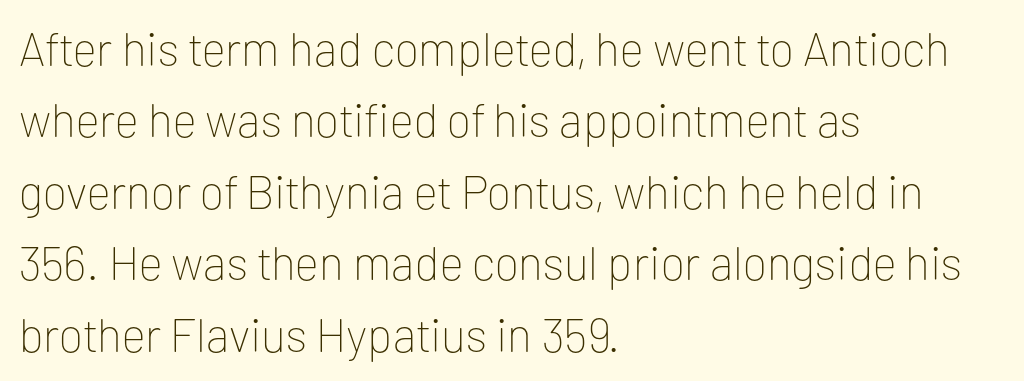
Looks like regular typesetting: each glyph gets only the width it needs. A light-to-regular cut is what we see here. Only glyphs here, with clear space below each row. Posture: straight, roman, zero tilt.
